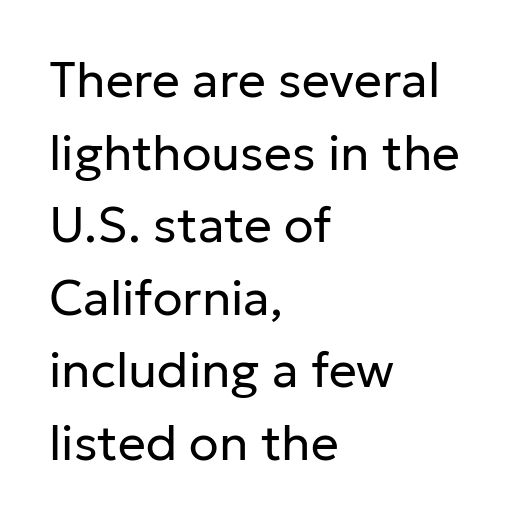
The image shows 49 px regular-weight sans-serif type, upright; set left-aligned, normal line spacing (1.48x), normal letter spacing, not underlined; low stroke contrast and a medium x-height.
